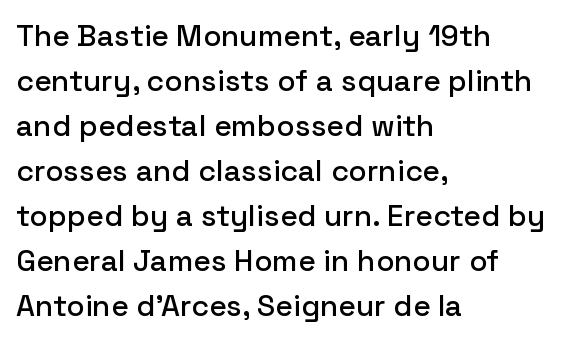
The specimen omits any rule beneath the text block's lines. The setting favours the left margin, as ordinary paragraphs usually do. How would I describe the line gaps? Plain and ordinary. The face used here is rendered with its standard letterfit.
